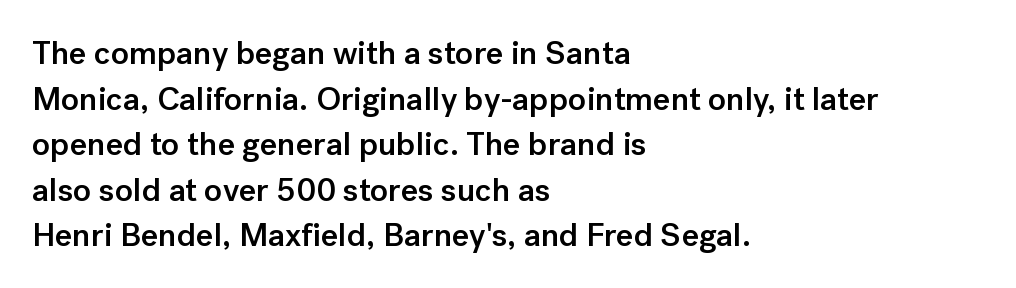
Q: Is the text bold? A: Semi-bold.
Q: Is the text italic (slanted)? A: No, it is upright.
Q: Is the typeface a serif or a sans-serif typeface? A: Sans-serif.
Q: Is the text underlined? A: No.
Q: How is the paragraph aligned? A: Left-aligned.
Q: Is the spacing between letters normal or unusually wide? A: Normal.
Q: Is the spacing between lines tight, normal or loose? A: Normal.
Q: Width (condensed, normal, or wide)? A: Normal.
Q: Stroke contrast? A: Low.
Q: x-height? A: Medium.
Q: Monospaced? A: No.
